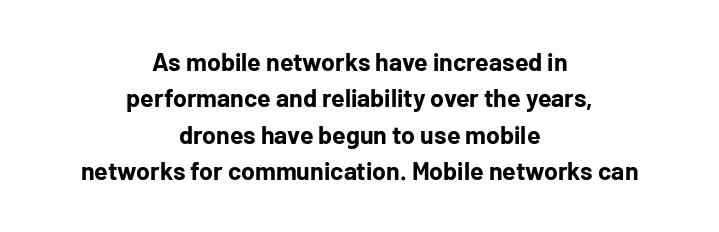
The image shows 25 px bold type, upright; set centered, normal line spacing (1.46x), normal letter spacing, not underlined.
